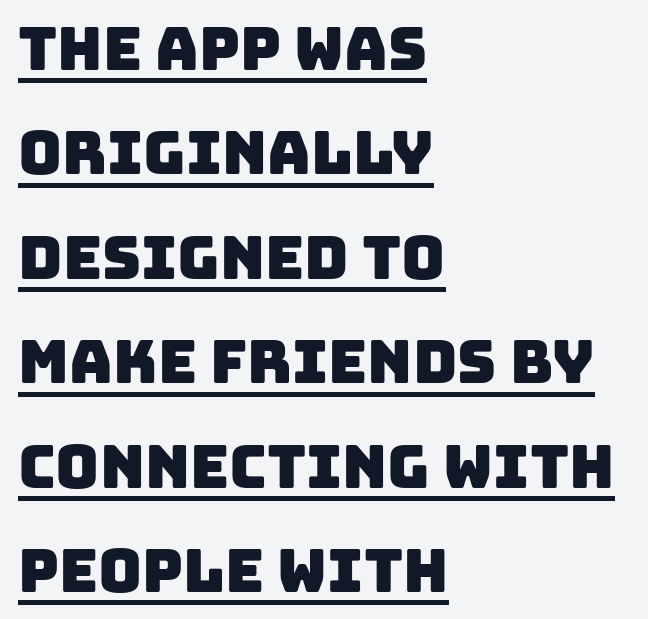
The image shows 60 px sans-serif type; set left-aligned, line spacing 1.74x, normal letter spacing, underlined; low stroke contrast and a large x-height.
